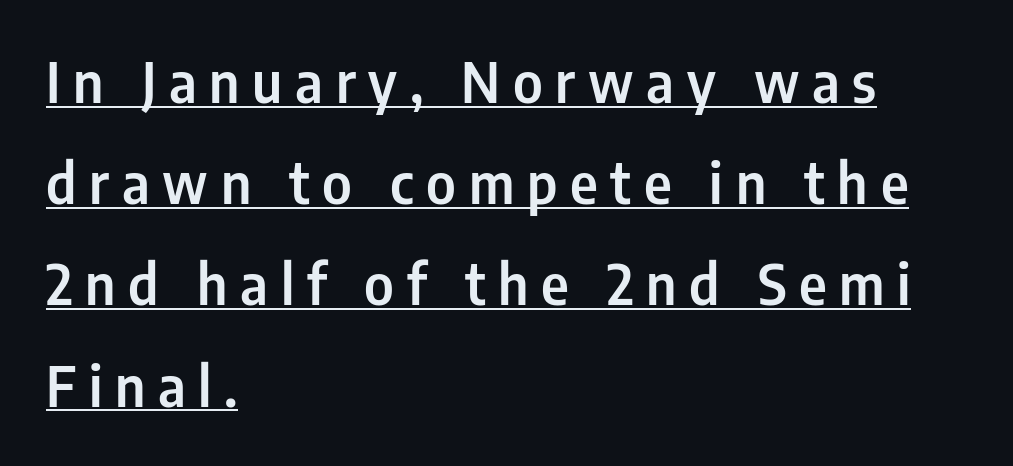
The image shows 55 px condensed sans-serif type, upright; set left-aligned, line spacing 1.84x, unusually wide letter spacing (+0.23 em), underlined; low stroke contrast and a medium x-height.
